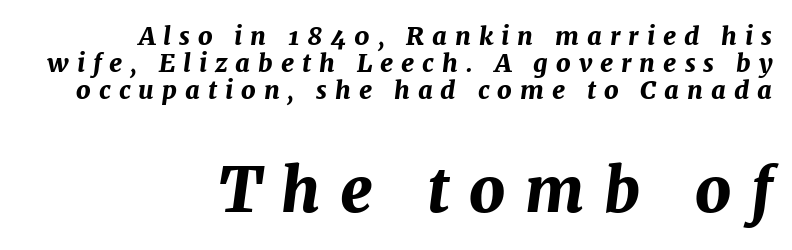
The image shows 62 px bold type, italic (leaning right); set right-aligned, tight line spacing (1.09x), unusually wide letter spacing (+0.32 em), not underlined; the second (bottom) block is 2.48x larger; medium stroke contrast and a medium x-height.
